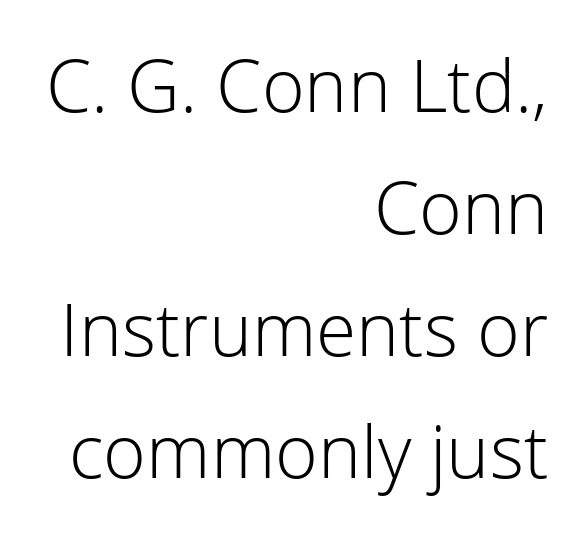
Q: Is the text bold? A: No.
Q: Is the text italic (slanted)? A: No, it is upright.
Q: Is the typeface a serif or a sans-serif typeface? A: Sans-serif.
Q: Is the text underlined? A: No.
Q: How is the paragraph aligned? A: Right-aligned.
Q: Is the spacing between letters normal or unusually wide? A: Normal.
Q: Is the spacing between lines tight, normal or loose? A: Normal.
Q: Width (condensed, normal, or wide)? A: Normal.
Q: Stroke contrast? A: Low.
Q: x-height? A: Medium.
Q: Monospaced? A: No.
